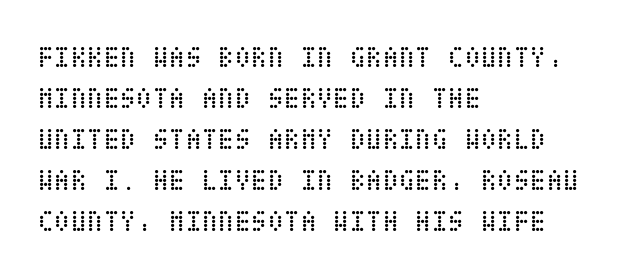
Q: Is the text bold? A: No.
Q: Is the text italic (slanted)? A: No, it is upright.
Q: Is the text underlined? A: No.
Q: How is the paragraph aligned? A: Left-aligned.
Q: Is the spacing between letters normal or unusually wide? A: Normal.
Q: Is the spacing between lines tight, normal or loose? A: Normal.
Q: Width (condensed, normal, or wide)? A: Condensed.
Q: Stroke contrast? A: Low.
Q: x-height? A: Large.
